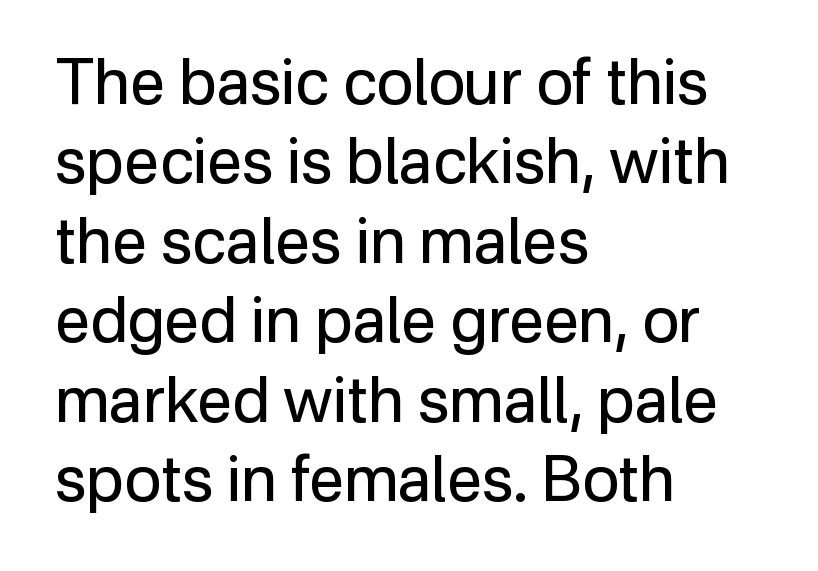
Q: Is the text bold? A: No.
Q: Is the text italic (slanted)? A: No, it is upright.
Q: Is the typeface a serif or a sans-serif typeface? A: Sans-serif.
Q: Is the text underlined? A: No.
Q: How is the paragraph aligned? A: Left-aligned.
Q: Is the spacing between letters normal or unusually wide? A: Normal.
Q: Is the spacing between lines tight, normal or loose? A: Normal.
Q: Width (condensed, normal, or wide)? A: Normal.
Q: Stroke contrast? A: Low.
Q: x-height? A: Medium.
Q: Monospaced? A: No.
